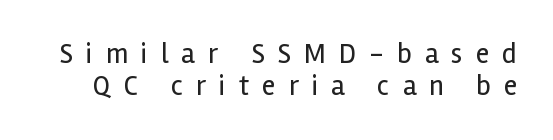
Q: Is the text bold? A: No.
Q: Is the text italic (slanted)? A: No, it is upright.
Q: Is the typeface a serif or a sans-serif typeface? A: Sans-serif.
Q: Is the text underlined? A: No.
Q: Is the spacing between letters normal or unusually wide? A: Unusually wide.
Q: Is the spacing between lines tight, normal or loose? A: Tight.
Q: Width (condensed, normal, or wide)? A: Normal.
Q: x-height? A: Medium.
Q: Monospaced? A: No.
